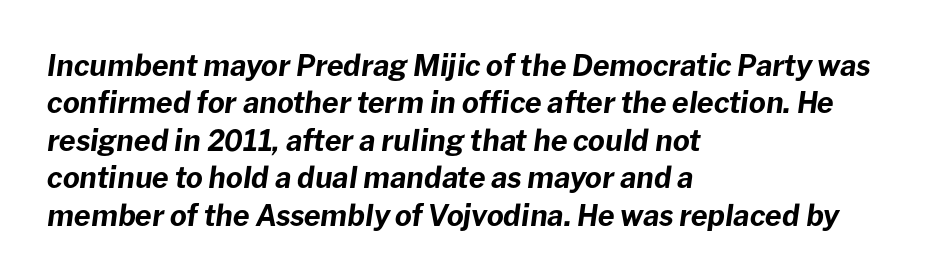
The image shows 29 px bold type, italic (leaning right); set left-aligned, normal line spacing (1.29x), normal letter spacing, not underlined; low stroke contrast and a medium x-height.
